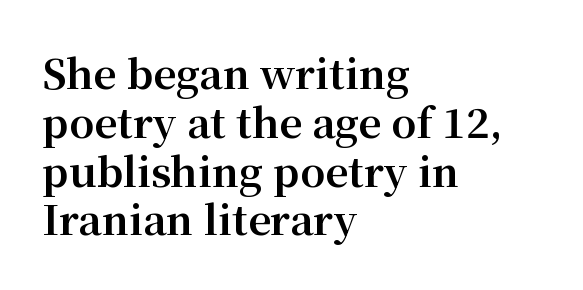
Spacing verdict: proportional, widths tailored to each character. Little horizontal feet cap the strokes, marking this as serif type. There is no visible air inserted between adjacent glyphs. The lines in this sample share a left origin and differ only in where they stop.
